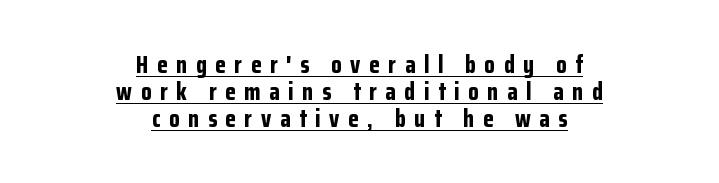
{"italic": "no", "bold": "yes", "underline": "yes", "align": "center", "line_spacing": "tight", "line_spacing_ratio": 1.12, "letter_spacing": "wide", "letter_spacing_em": 0.36, "glyph_px": 24}
